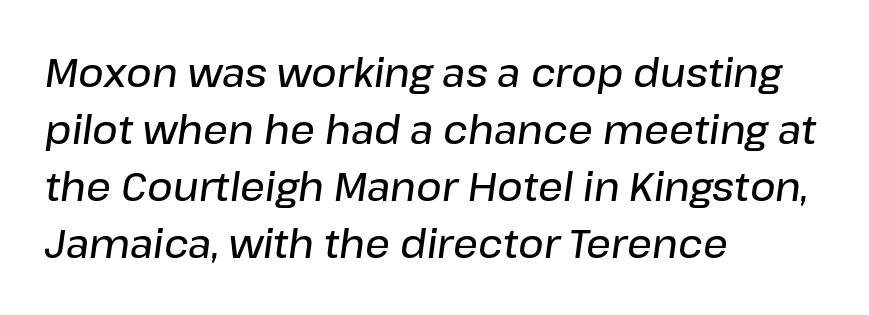
Q: Is the text bold? A: Semi-bold.
Q: Is the text italic (slanted)? A: Yes, it leans right by about 8 degrees.
Q: Is the text underlined? A: No.
Q: How is the paragraph aligned? A: Left-aligned.
Q: Is the spacing between letters normal or unusually wide? A: Normal.
Q: Is the spacing between lines tight, normal or loose? A: Normal.
Q: Width (condensed, normal, or wide)? A: Normal.
Q: Stroke contrast? A: Low.
Q: x-height? A: Medium.
Q: Monospaced? A: No.
